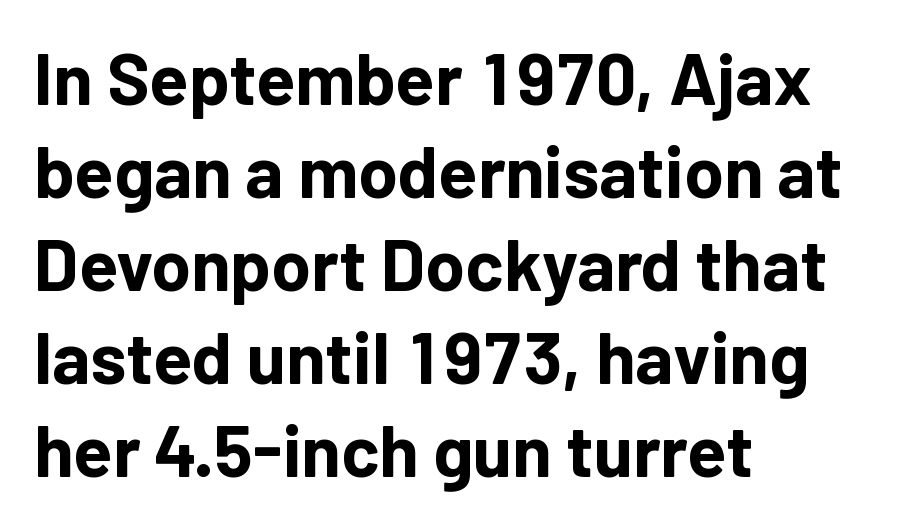
The image shows 72 px bold sans-serif type, upright; set left-aligned, normal line spacing (1.29x), normal letter spacing, not underlined; low stroke contrast and a medium x-height.
